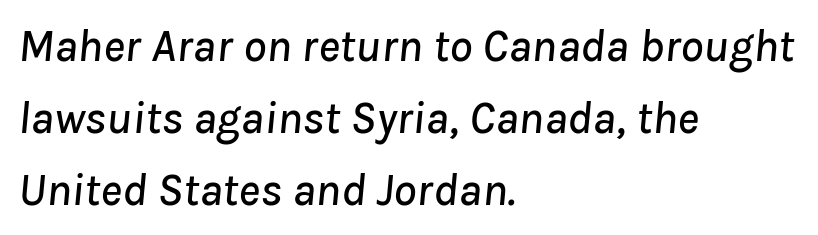
The image shows 46 px text type, italic (leaning right); set left-aligned, normal line spacing (1.56x), normal letter spacing, not underlined; low stroke contrast and a medium x-height.
